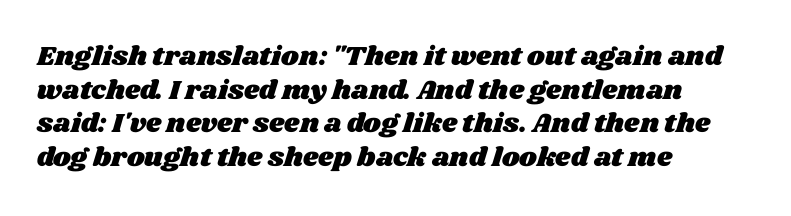
{"underline": "no", "align": "left", "line_spacing": "normal", "line_spacing_ratio": 1.25, "letter_spacing": "normal", "letter_spacing_em": 0.0, "glyph_px": 27}
